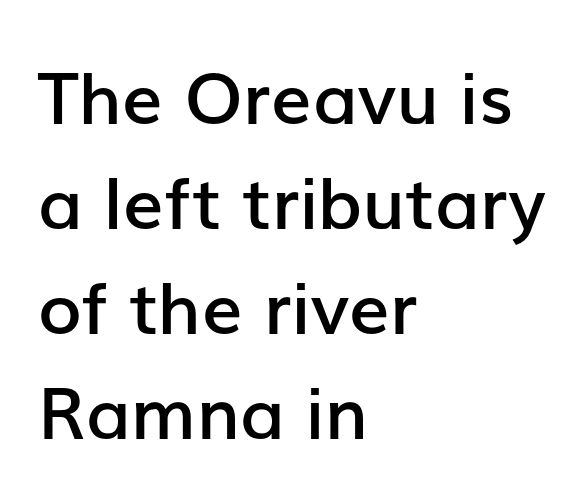
{"serif": "no", "italic": "no", "bold": "semi", "weight": "semibold", "width": "normal", "stroke_contrast": "low", "x_height": "medium", "monospaced": "no", "underline": "no", "align": "left", "line_spacing": "normal", "line_spacing_ratio": 1.46, "letter_spacing": "normal", "letter_spacing_em": 0.0, "glyph_px": 72}
